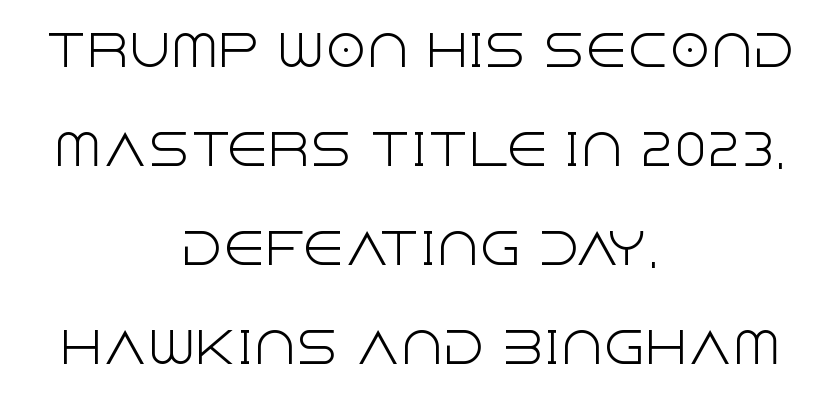
Notice the wide empty band between every row — that's loose leading. Unmarked baselines from the first word to the last. No heavy texture on the line: the type isn't bold. Short and long lines alike share a common midpoint. The rendering shows plain stroke endings on the letterforms — a sans-serif design.
